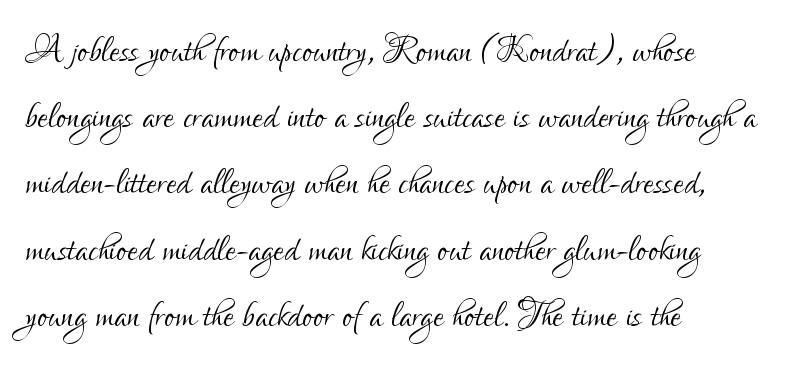
{"serif": "no", "bold": "no", "weight": "light", "width": "condensed", "stroke_contrast": "low", "x_height": "small", "monospaced": "no", "underline": "no", "align": "left", "line_spacing": "normal", "line_spacing_ratio": 1.38, "letter_spacing": "normal", "letter_spacing_em": 0.0, "glyph_px": 48}
